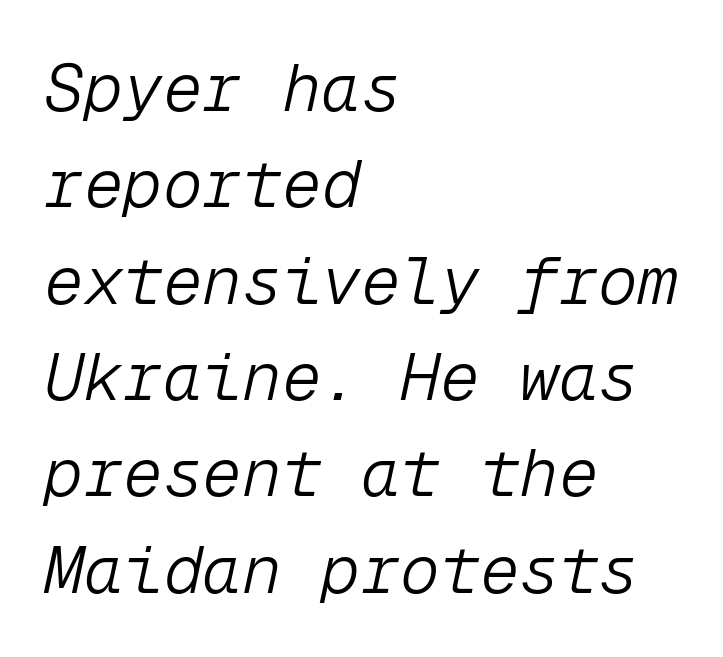
Q: Is the text bold? A: No.
Q: Is the text italic (slanted)? A: Yes, it leans right by about 12 degrees.
Q: Is the text underlined? A: No.
Q: How is the paragraph aligned? A: Left-aligned.
Q: Is the spacing between letters normal or unusually wide? A: Normal.
Q: Is the spacing between lines tight, normal or loose? A: Normal.
Q: Width (condensed, normal, or wide)? A: Normal.
Q: Stroke contrast? A: Low.
Q: x-height? A: Medium.
Q: Monospaced? A: Yes.
